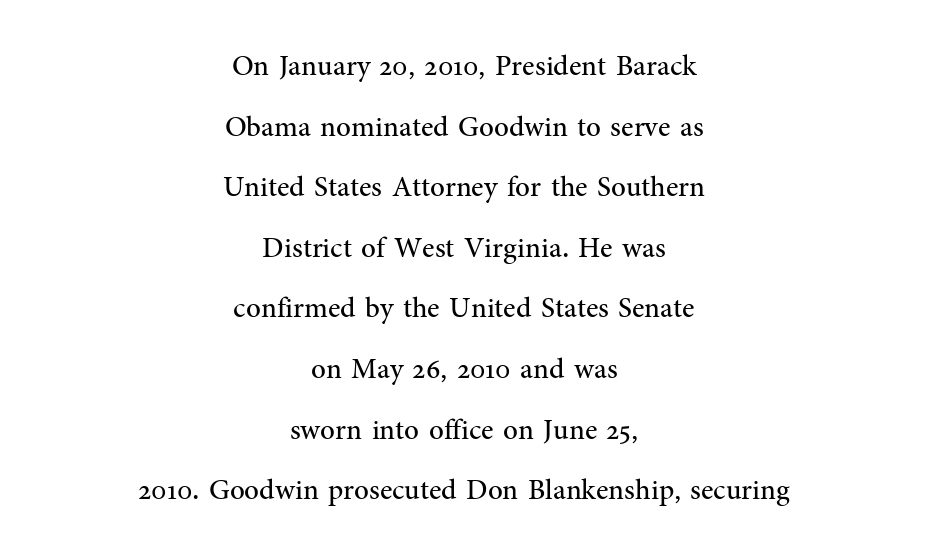
{"serif": "yes", "italic": "no", "bold": "no", "weight": "regular", "width": "normal", "stroke_contrast": "medium", "x_height": "medium", "monospaced": "no", "underline": "no", "align": "center", "line_spacing": "loose", "line_spacing_ratio": 2.09, "letter_spacing": "normal", "letter_spacing_em": 0.0, "glyph_px": 29}
